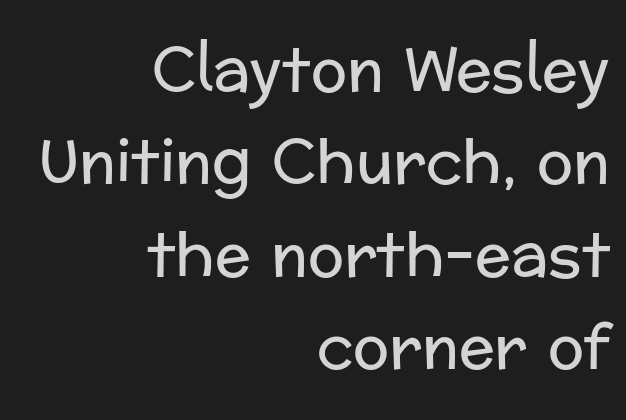
The lettering holds an erect, upright posture throughout. Honestly, there is no underline to notice here at all. Note the varied advance widths — an 'i' is clearly narrower than an 'm'. This sample uses a sans-serif face.
